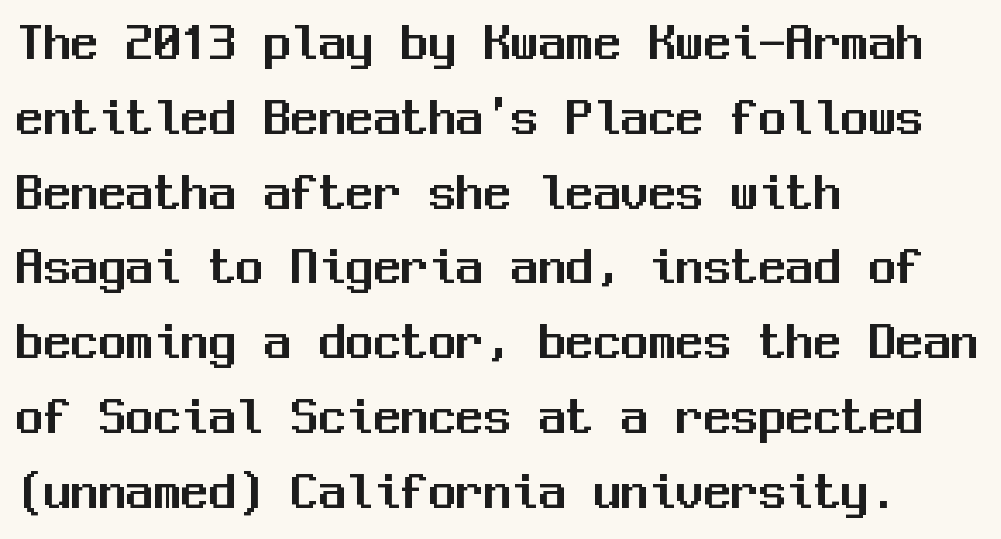
Q: Is the text italic (slanted)? A: No, it is upright.
Q: Is the typeface a serif or a sans-serif typeface? A: Sans-serif.
Q: Is the text underlined? A: No.
Q: How is the paragraph aligned? A: Left-aligned.
Q: Is the spacing between letters normal or unusually wide? A: Normal.
Q: Is the spacing between lines tight, normal or loose? A: Normal.
Q: Width (condensed, normal, or wide)? A: Normal.
Q: Stroke contrast? A: Medium.
Q: x-height? A: Medium.
Q: Monospaced? A: Yes.
